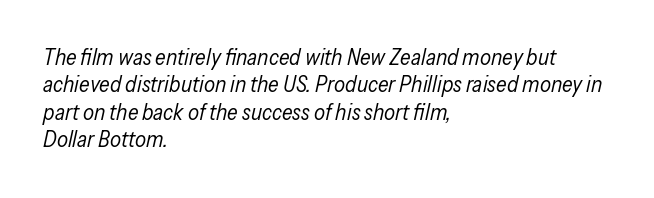
The image shows 22 px text type, italic (leaning right); set left-aligned, normal line spacing (1.25x), normal letter spacing, not underlined.
